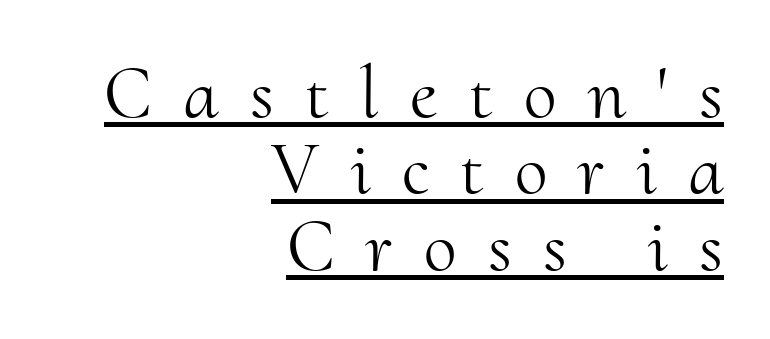
{"serif": "yes", "italic": "no", "bold": "no", "weight": "light", "width": "normal", "stroke_contrast": "medium", "x_height": "small", "monospaced": "no", "underline": "yes", "align": "right", "line_spacing": "tight", "line_spacing_ratio": 1.02, "letter_spacing": "wide", "letter_spacing_em": 0.42, "glyph_px": 75}
